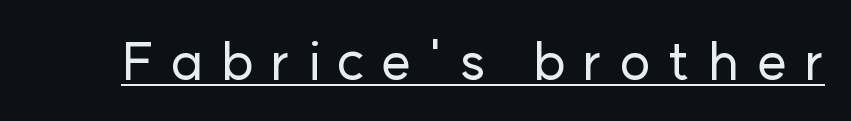
The image shows 53 px sans-serif type, upright; set unusually wide letter spacing (+0.33 em), underlined; low stroke contrast and a medium x-height.
